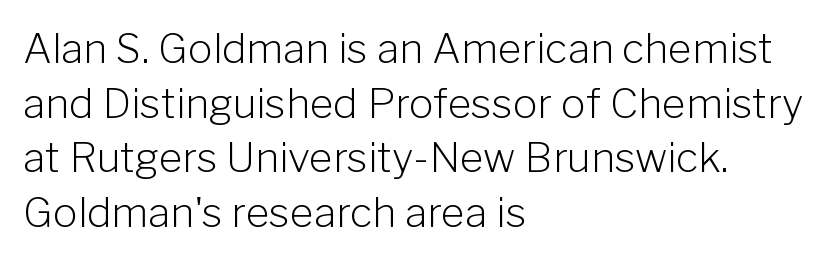
The image shows 41 px light sans-serif type, upright; set left-aligned, normal line spacing (1.33x), normal letter spacing, not underlined; low stroke contrast and a medium x-height.
